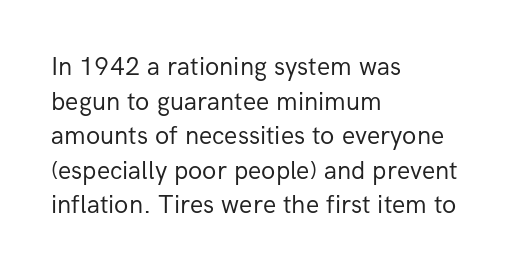
The image shows 26 px text type, upright; set left-aligned, normal line spacing (1.33x), normal letter spacing, not underlined.
